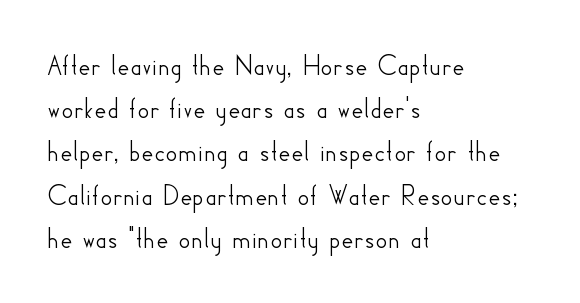
Q: Is the text italic (slanted)? A: No, it is upright.
Q: Is the typeface a serif or a sans-serif typeface? A: Sans-serif.
Q: Is the text underlined? A: No.
Q: How is the paragraph aligned? A: Left-aligned.
Q: Is the spacing between letters normal or unusually wide? A: Normal.
Q: Is the spacing between lines tight, normal or loose? A: Normal.
Q: Width (condensed, normal, or wide)? A: Normal.
Q: Stroke contrast? A: Low.
Q: x-height? A: Small.
Q: Monospaced? A: No.
